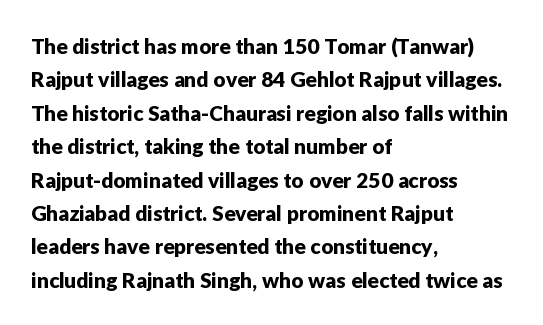
Q: Is the text italic (slanted)? A: No, it is upright.
Q: Is the text underlined? A: No.
Q: How is the paragraph aligned? A: Left-aligned.
Q: Is the spacing between letters normal or unusually wide? A: Normal.
Q: Is the spacing between lines tight, normal or loose? A: Normal.
